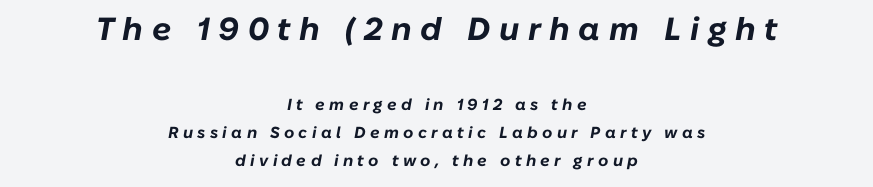
The letters advance in unequal steps, a hallmark of proportional type. Reading top to bottom, the characters get smaller at the block break. Notice how the passage keeps no hard edge, just a central spine. Posture: slanted.
